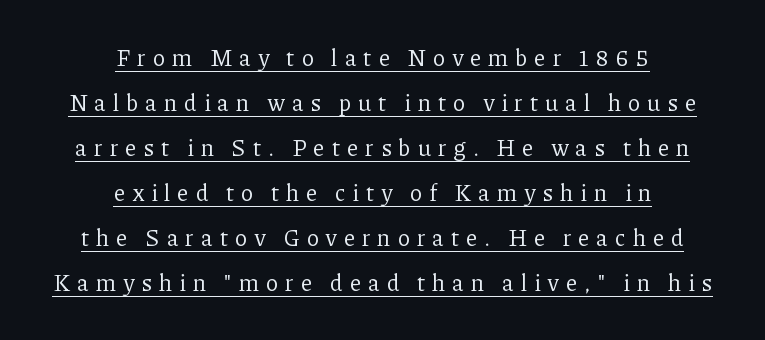
Q: Is the text bold? A: No.
Q: Is the text italic (slanted)? A: No, it is upright.
Q: Is the text underlined? A: Yes.
Q: How is the paragraph aligned? A: Centered.
Q: Is the spacing between letters normal or unusually wide? A: Unusually wide.
Q: Is the spacing between lines tight, normal or loose? A: Loose.
